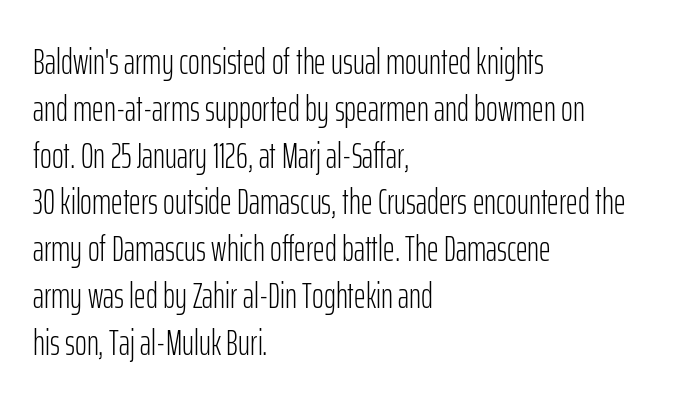
The image shows 36 px light, condensed sans-serif type, upright; set left-aligned, normal line spacing (1.3x), normal letter spacing, not underlined; low stroke contrast and a medium x-height.
